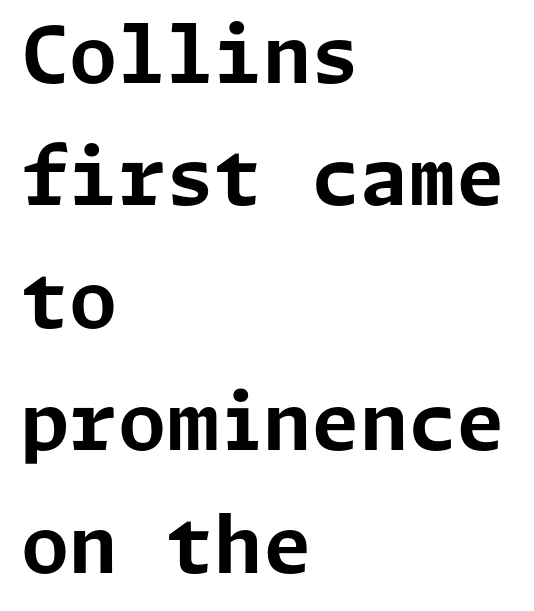
These lines sit exactly where default settings would place them. Every row of glyphs begins at an identical x-position on the left. On the weight axis this lands at bold, roughly 700. Only glyphs here, with clear space below each row. Is the letter spacing exaggerated? No — it looks like the ordinary default. These lines were composed using upright roman letters.
